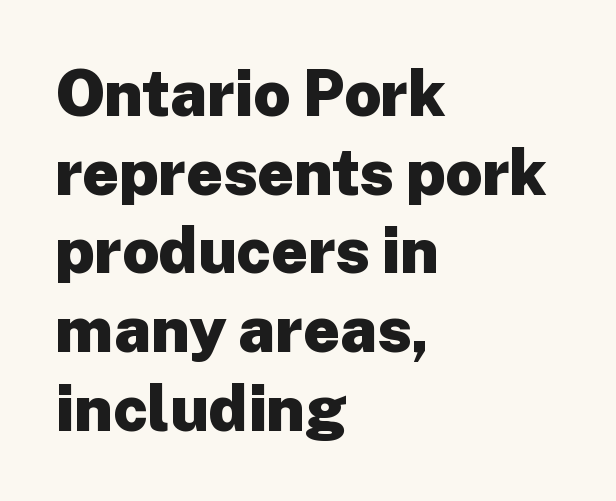
The rendering uses natural spacing where letterforms have individual widths. Each row of text sits above clean, open space. Words appear dense and cohesive because spacing is normal. Posture: upright roman. Heft: maximum for text — a bold.
